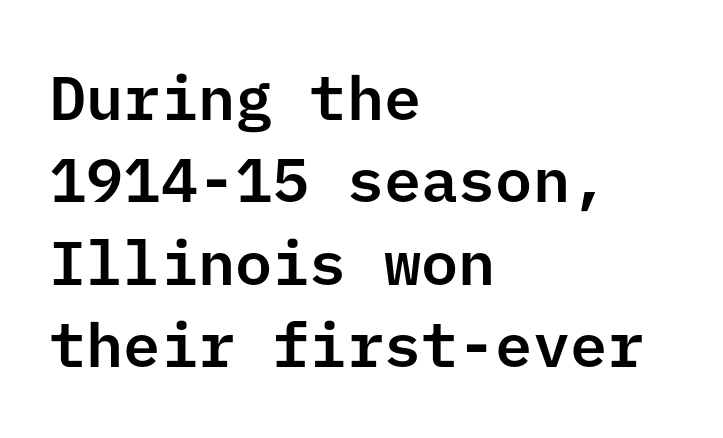
The image shows 62 px sans-serif type, upright; set left-aligned, normal line spacing (1.33x), normal letter spacing, not underlined; low stroke contrast and a medium x-height.
